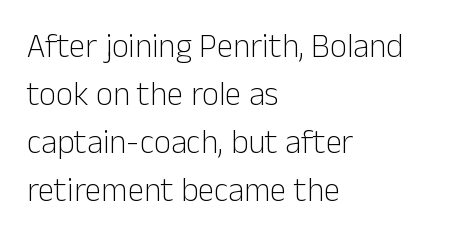
You can tell it's not italic because the verticals are truly vertical. Weight class: somewhere from thin through regular. The paragraph shown leans on its left margin. Font category for this specimen: sans-serif. A normal amount of white space separates one row of letters from the next.
